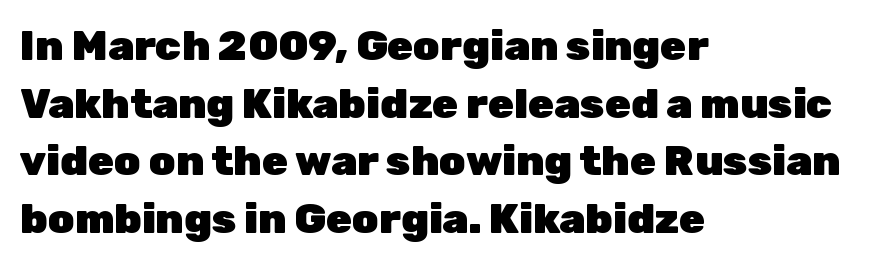
{"serif": "no", "italic": "no", "bold": "yes", "weight": "heavy", "width": "normal", "stroke_contrast": "low", "x_height": "medium", "monospaced": "no", "underline": "no", "align": "left", "line_spacing": "normal", "line_spacing_ratio": 1.37, "letter_spacing": "normal", "letter_spacing_em": 0.0, "glyph_px": 42}
